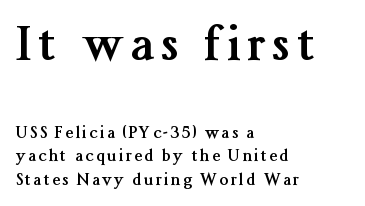
Q: Is the text bold? A: Yes.
Q: Is the text italic (slanted)? A: No, it is upright.
Q: Is the typeface a serif or a sans-serif typeface? A: Serif.
Q: Is the text underlined? A: No.
Q: How is the paragraph aligned? A: Left-aligned.
Q: Is the spacing between lines tight, normal or loose? A: Normal.
Q: Which block of text is set in a larger size, the first (top) or the second (bottom)? A: The first (top) one.
Q: Width (condensed, normal, or wide)? A: Normal.
Q: Stroke contrast? A: Medium.
Q: x-height? A: Medium.
Q: Monospaced? A: No.
